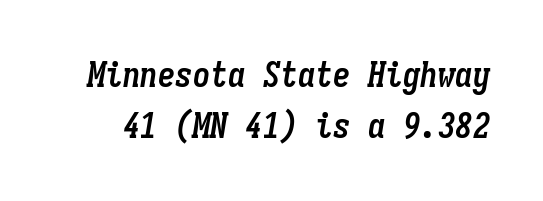
Q: Is the text bold? A: Yes.
Q: Is the text italic (slanted)? A: Yes, it leans right by about 9 degrees.
Q: Is the text underlined? A: No.
Q: Is the spacing between letters normal or unusually wide? A: Normal.
Q: Is the spacing between lines tight, normal or loose? A: Normal.
Q: Width (condensed, normal, or wide)? A: Condensed.
Q: Stroke contrast? A: Low.
Q: x-height? A: Medium.
Q: Monospaced? A: Yes.
